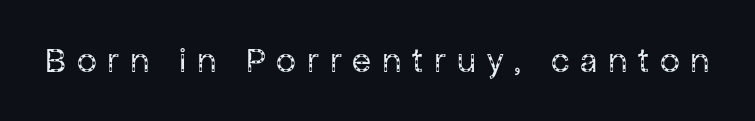
The image shows 35 px regular-weight sans-serif type, upright; set unusually wide letter spacing (+0.31 em), not underlined; low stroke contrast and a medium x-height.
